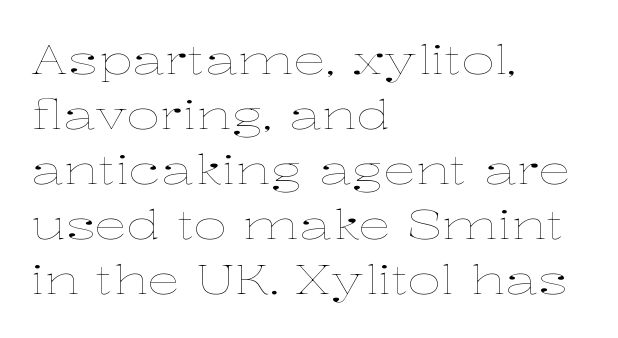
The image shows 41 px thin, wide type, upright; set left-aligned, normal line spacing (1.34x), normal letter spacing, not underlined; low stroke contrast and a medium x-height.
